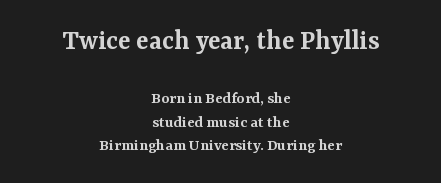
{"serif": "yes", "italic": "no", "bold": "semi", "weight": "semibold", "width": "normal", "stroke_contrast": "medium", "x_height": "medium", "monospaced": "no", "underline": "no", "align": "center", "line_spacing": "normal", "line_spacing_ratio": 1.38, "letter_spacing": "normal", "letter_spacing_em": 0.0, "larger_block": "first", "size_ratio": 1.71, "glyph_px": 29}
